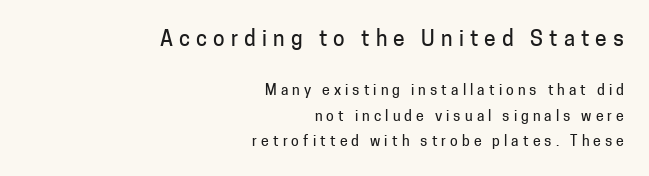
Q: Is the text italic (slanted)? A: No, it is upright.
Q: Is the text underlined? A: No.
Q: How is the paragraph aligned? A: Right-aligned.
Q: Is the spacing between letters normal or unusually wide? A: Unusually wide.
Q: Which block of text is set in a larger size, the first (top) or the second (bottom)? A: The first (top) one.
